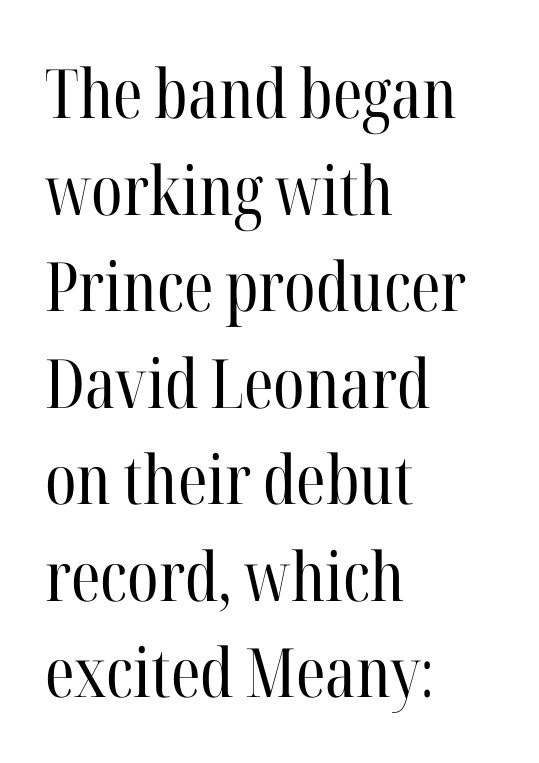
The image shows 68 px regular-weight, condensed serif type, upright; set left-aligned, normal line spacing (1.42x), normal letter spacing, not underlined; high stroke contrast and a medium x-height.
